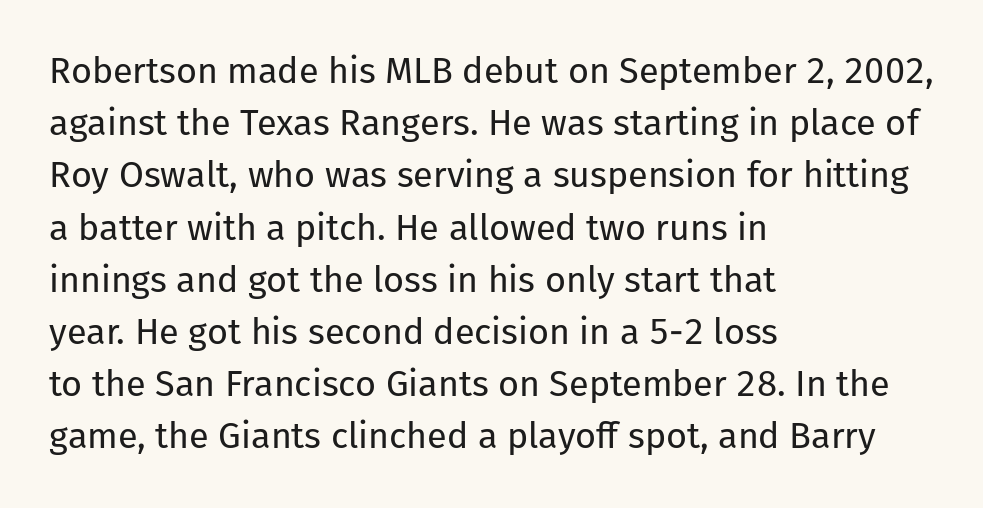
{"serif": "no", "italic": "no", "bold": "no", "weight": "regular", "width": "normal", "stroke_contrast": "low", "x_height": "medium", "monospaced": "no", "underline": "no", "align": "left", "line_spacing": "normal", "line_spacing_ratio": 1.45, "letter_spacing": "normal", "letter_spacing_em": 0.0, "glyph_px": 36}
